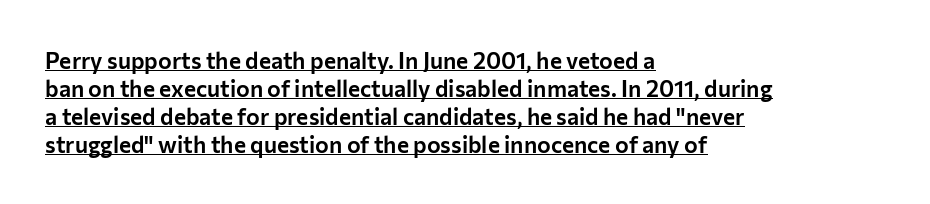
Q: Is the text italic (slanted)? A: No, it is upright.
Q: Is the text underlined? A: Yes.
Q: How is the paragraph aligned? A: Left-aligned.
Q: Is the spacing between letters normal or unusually wide? A: Normal.
